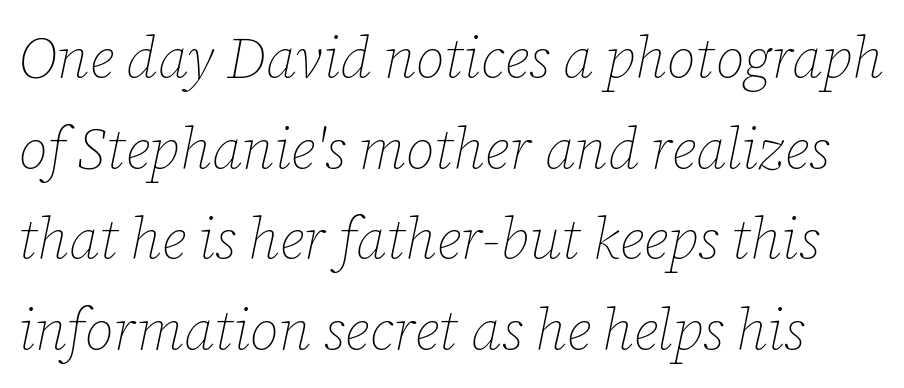
Q: Is the text bold? A: No.
Q: Is the text italic (slanted)? A: Yes, it leans right by about 12 degrees.
Q: Is the text underlined? A: No.
Q: Is the spacing between letters normal or unusually wide? A: Normal.
Q: Is the spacing between lines tight, normal or loose? A: Normal.
Q: Width (condensed, normal, or wide)? A: Normal.
Q: Stroke contrast? A: Low.
Q: x-height? A: Medium.
Q: Monospaced? A: No.
